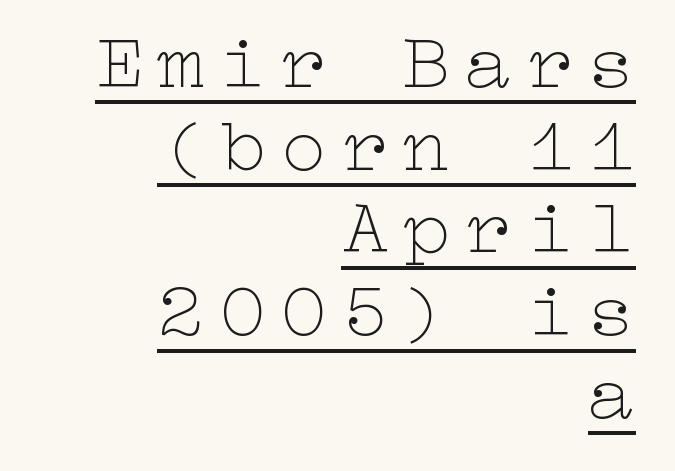
The image shows 78 px thin, wide type, upright; set right-aligned, tight line spacing (1.06x), underlined; low stroke contrast and a medium x-height.
